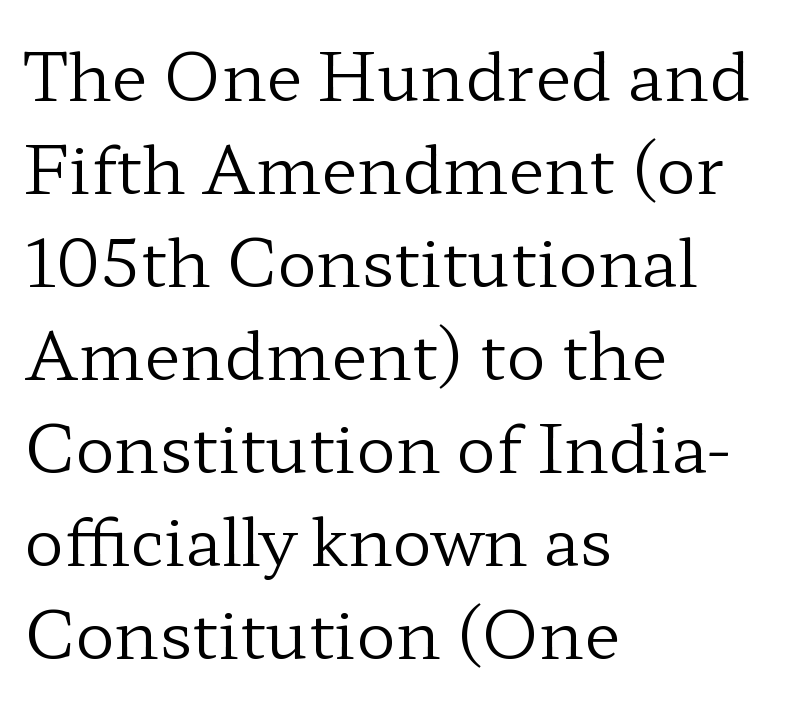
The image shows 66 px regular-weight, wide serif type, upright; set left-aligned, normal line spacing (1.41x), normal letter spacing, not underlined; low stroke contrast and a medium x-height.
